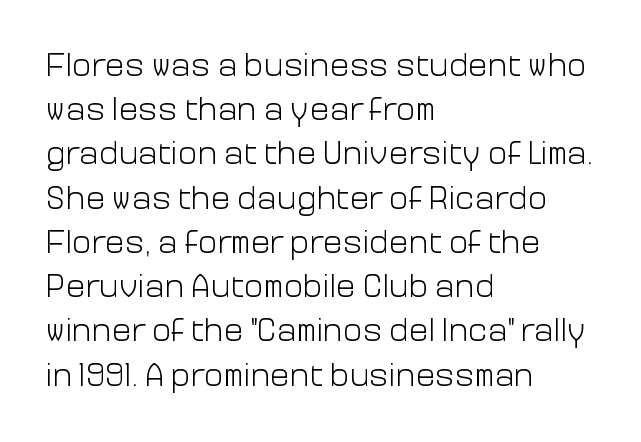
{"serif": "no", "italic": "no", "bold": "no", "weight": "light", "width": "normal", "stroke_contrast": "low", "x_height": "medium", "monospaced": "no", "underline": "no", "align": "left", "line_spacing": "normal", "line_spacing_ratio": 1.34, "letter_spacing": "normal", "letter_spacing_em": 0.0, "glyph_px": 33}
